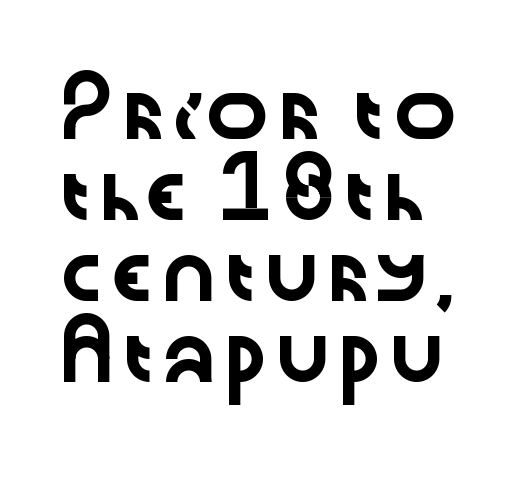
The image shows 54 px wide sans-serif type, upright; set left-aligned, normal line spacing (1.5x), normal letter spacing, not underlined; low stroke contrast and a medium x-height.
